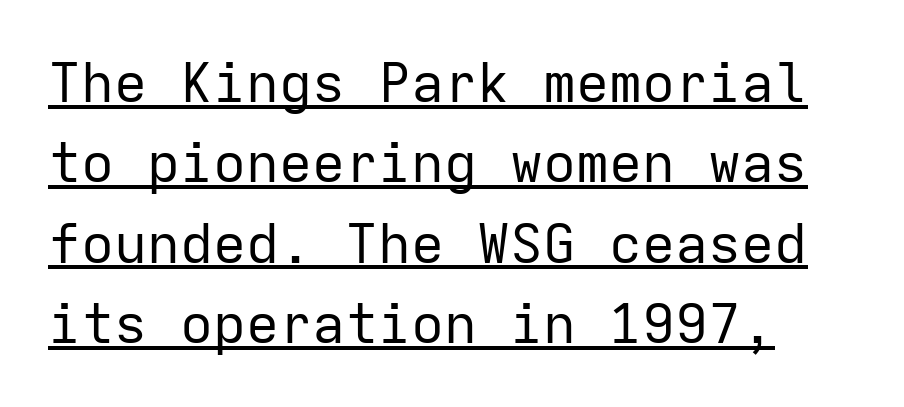
Q: Is the text bold? A: No.
Q: Is the text italic (slanted)? A: No, it is upright.
Q: Is the typeface a serif or a sans-serif typeface? A: Sans-serif.
Q: Is the text underlined? A: Yes.
Q: How is the paragraph aligned? A: Left-aligned.
Q: Is the spacing between letters normal or unusually wide? A: Normal.
Q: Is the spacing between lines tight, normal or loose? A: Normal.
Q: Width (condensed, normal, or wide)? A: Normal.
Q: Stroke contrast? A: Low.
Q: x-height? A: Medium.
Q: Monospaced? A: Yes.
